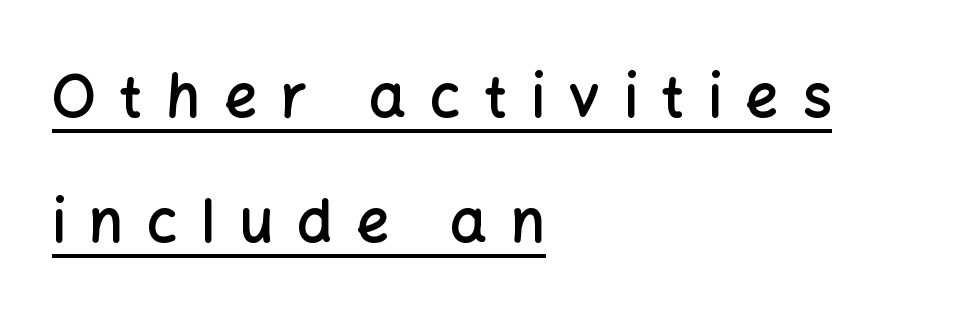
These characters rest on top of a visible drawn line. Classification — sans serif. Students, this is semibold: more ink than regular, less than bold. The rendering inserts visible extra space after every character.
